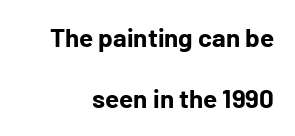
The image shows 26 px bold type, upright; set right-aligned, loose line spacing (2.35x), normal letter spacing, not underlined.
